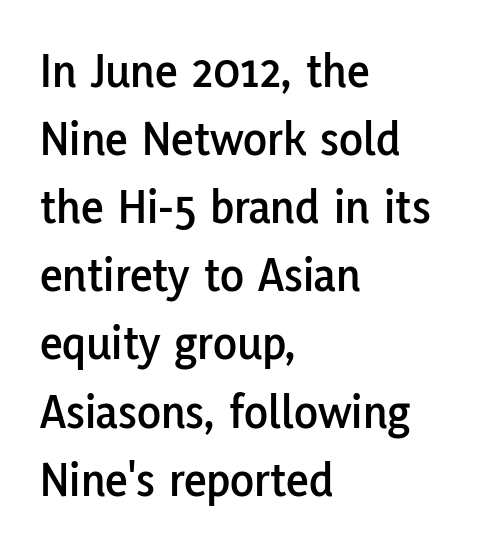
Which margin do the lines hug? The left one — the right edge is uneven. The face used here is proportionally spaced, like ordinary book or web type. You can tell from the bare stems that sans-serif type was used. Compared with typical body copy, the letter spacing here is the same.
